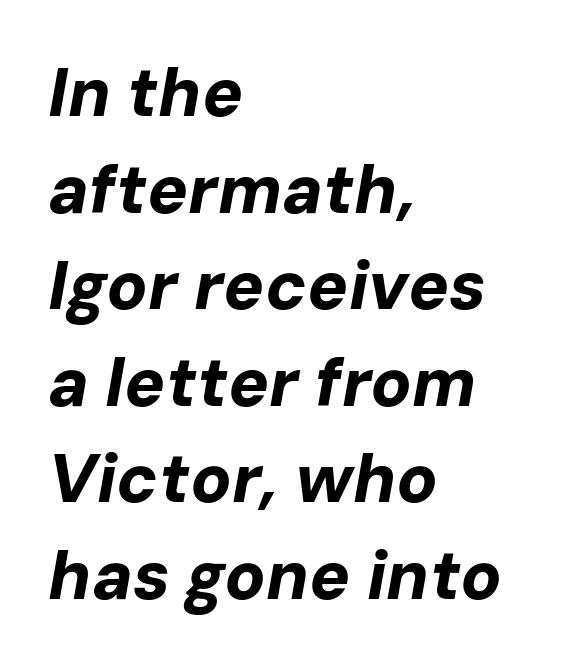
The image shows 68 px bold type, italic (leaning right); set left-aligned, normal line spacing (1.42x), normal letter spacing, not underlined; low stroke contrast and a medium x-height.
